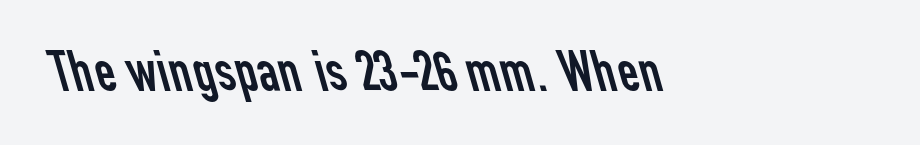
The area under the type is left untouched. Examine the stroke ends and you'll find no serifs. Horizontally, the lines are justified to the leading edge only. Compared with typical body copy, the letter spacing here is the same. The rendering uses natural spacing where letterforms have individual widths. On a weight scale, this lands at 450 or below.
